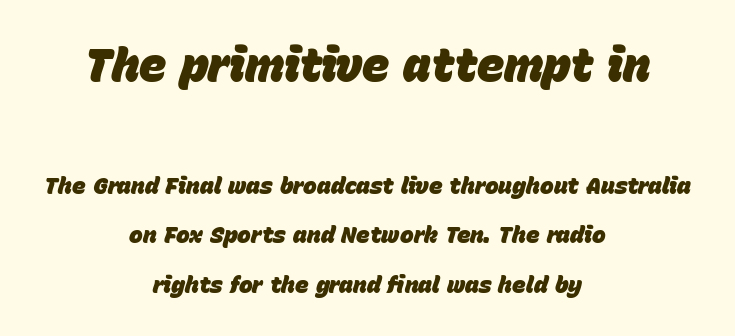
The image shows 46 px heavy type, italic (leaning right); set centered, loose line spacing (2.14x), normal letter spacing, not underlined; the first (top) block is 2.0x larger; low stroke contrast and a large x-height.
